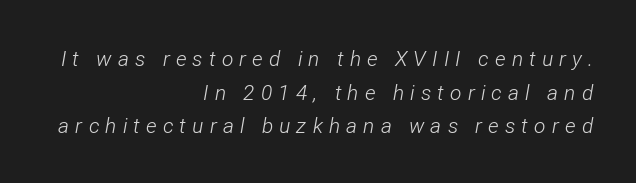
The line texture is sparse and dotted thanks to wide tracking. These glyphs show unthickened strokes, regular width or finer. How would I describe the line gaps? Plain and ordinary. Descenders are the only things crossing below the line.
